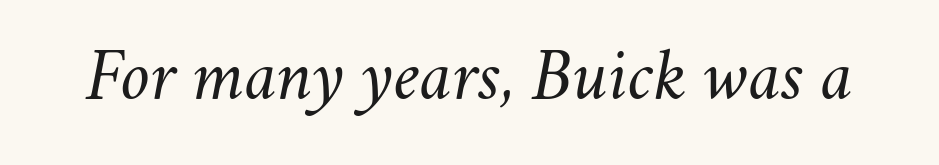
Q: Is the text bold? A: No.
Q: Is the text italic (slanted)? A: Yes, it leans right by about 11 degrees.
Q: Is the text underlined? A: No.
Q: Is the spacing between letters normal or unusually wide? A: Normal.
Q: Width (condensed, normal, or wide)? A: Normal.
Q: Stroke contrast? A: Medium.
Q: x-height? A: Small.
Q: Monospaced? A: No.
